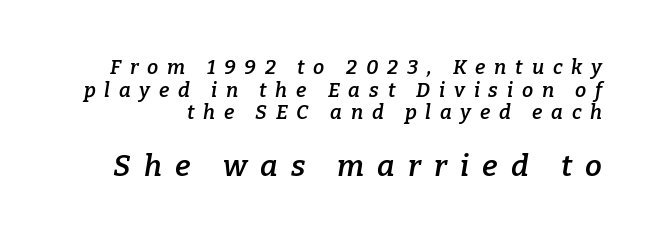
The image shows 30 px semibold serif type, italic (leaning right); set tight line spacing (1.13x), unusually wide letter spacing (+0.44 em), not underlined; the second (bottom) block is 1.5x larger; low stroke contrast and a medium x-height.
